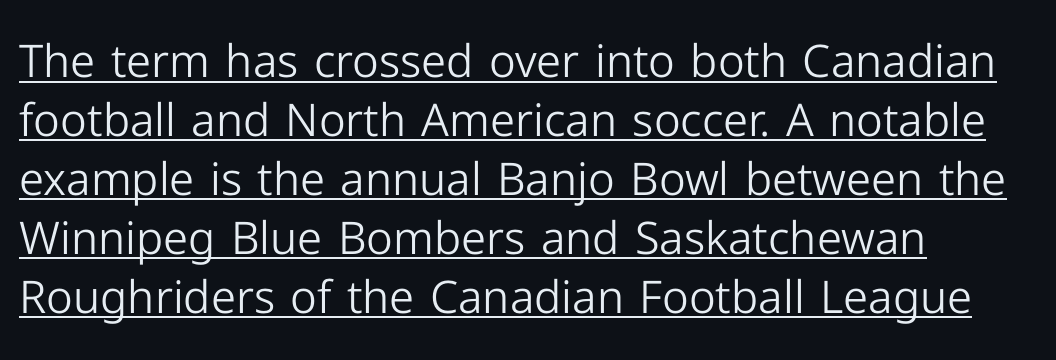
The image shows 45 px light sans-serif type, upright; set left-aligned, normal line spacing (1.31x), normal letter spacing, underlined; low stroke contrast and a medium x-height.
